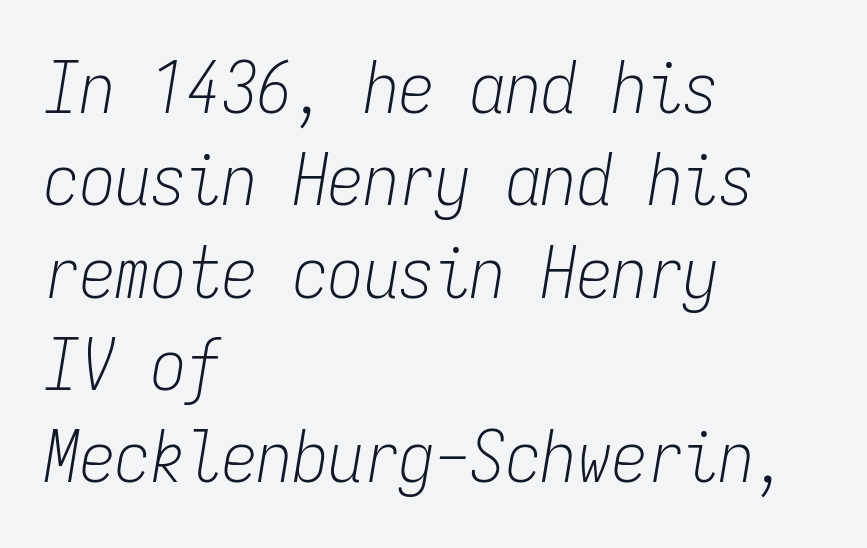
Q: Is the text bold? A: No.
Q: Is the text italic (slanted)? A: Yes, it leans right by about 9 degrees.
Q: Is the text underlined? A: No.
Q: How is the paragraph aligned? A: Left-aligned.
Q: Is the spacing between letters normal or unusually wide? A: Normal.
Q: Is the spacing between lines tight, normal or loose? A: Normal.
Q: Width (condensed, normal, or wide)? A: Condensed.
Q: Stroke contrast? A: Low.
Q: x-height? A: Medium.
Q: Monospaced? A: Yes.
